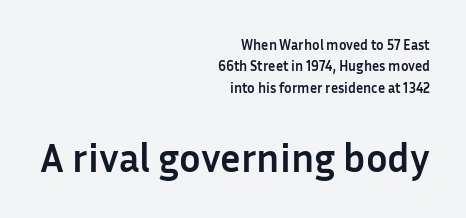
{"serif": "no", "italic": "no", "bold": "yes", "weight": "semibold", "width": "normal", "stroke_contrast": "low", "x_height": "medium", "monospaced": "no", "underline": "no", "align": "right", "line_spacing": "normal", "line_spacing_ratio": 1.53, "letter_spacing": "normal", "letter_spacing_em": 0.0, "larger_block": "second", "size_ratio": 2.86, "glyph_px": 40}
